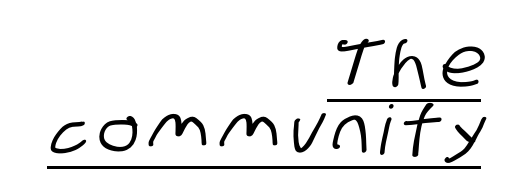
The image shows 68 px condensed sans-serif type; set right-aligned, tight line spacing (0.98x), underlined; low stroke contrast and a large x-height.
